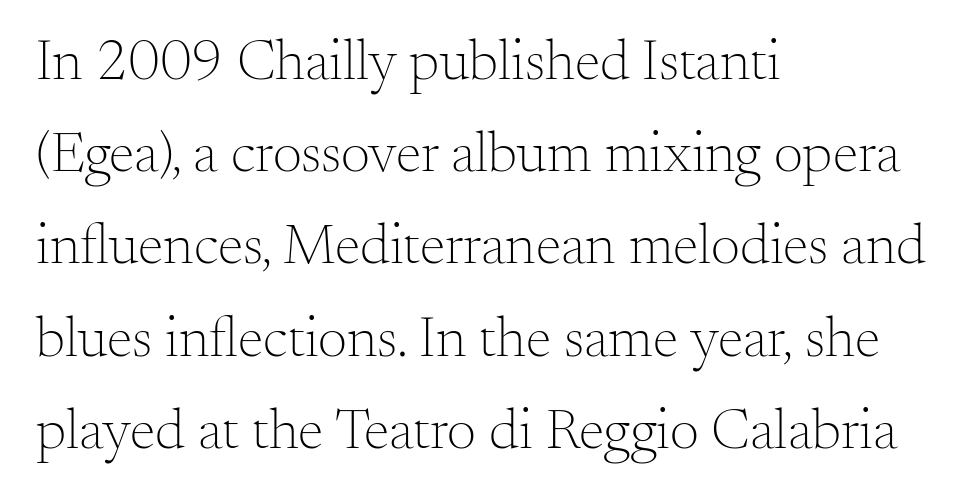
{"serif": "yes", "italic": "no", "bold": "no", "weight": "light", "width": "normal", "stroke_contrast": "medium", "x_height": "small", "monospaced": "no", "underline": "no", "align": "left", "line_spacing": "normal", "line_spacing_ratio": 1.59, "letter_spacing": "normal", "letter_spacing_em": 0.0, "glyph_px": 58}
